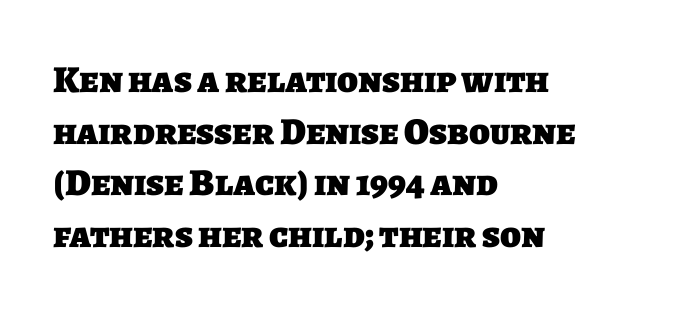
The image shows 38 px heavy sans-serif type; set left-aligned, normal line spacing (1.36x), normal letter spacing, not underlined; low stroke contrast and a large x-height.
